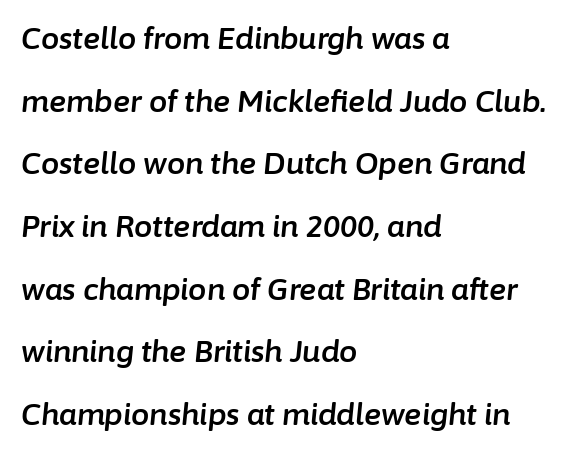
Q: Is the text italic (slanted)? A: Yes, it leans right by about 6 degrees.
Q: Is the text underlined? A: No.
Q: How is the paragraph aligned? A: Left-aligned.
Q: Is the spacing between letters normal or unusually wide? A: Normal.
Q: Is the spacing between lines tight, normal or loose? A: Loose.
Q: Width (condensed, normal, or wide)? A: Normal.
Q: Stroke contrast? A: Low.
Q: x-height? A: Medium.
Q: Monospaced? A: No.
